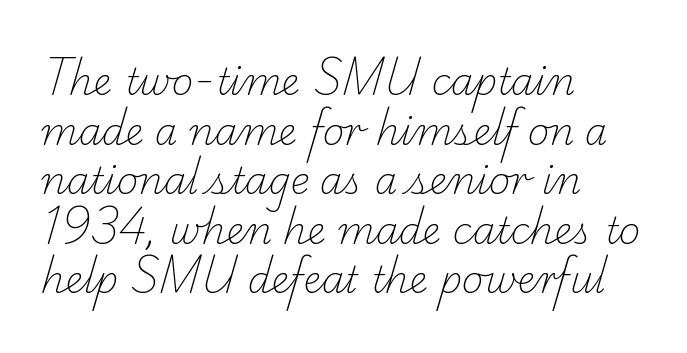
Q: Is the text bold? A: No.
Q: Is the typeface a serif or a sans-serif typeface? A: Serif.
Q: Is the text underlined? A: No.
Q: How is the paragraph aligned? A: Left-aligned.
Q: Is the spacing between letters normal or unusually wide? A: Normal.
Q: Is the spacing between lines tight, normal or loose? A: Normal.
Q: Width (condensed, normal, or wide)? A: Normal.
Q: Stroke contrast? A: Low.
Q: x-height? A: Small.
Q: Monospaced? A: No.
